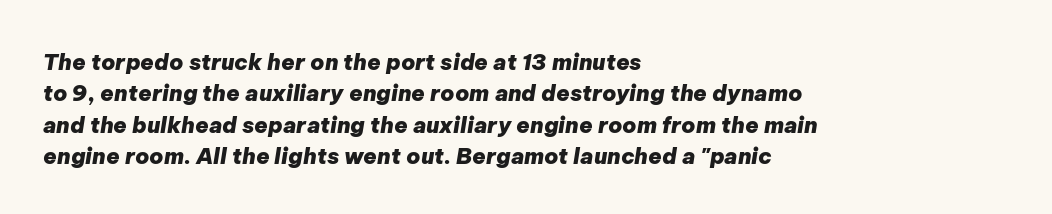
Q: Is the text bold? A: Yes.
Q: Is the text italic (slanted)? A: Yes, it leans right by about 9 degrees.
Q: Is the text underlined? A: No.
Q: How is the paragraph aligned? A: Left-aligned.
Q: Is the spacing between letters normal or unusually wide? A: Normal.
Q: Is the spacing between lines tight, normal or loose? A: Normal.
